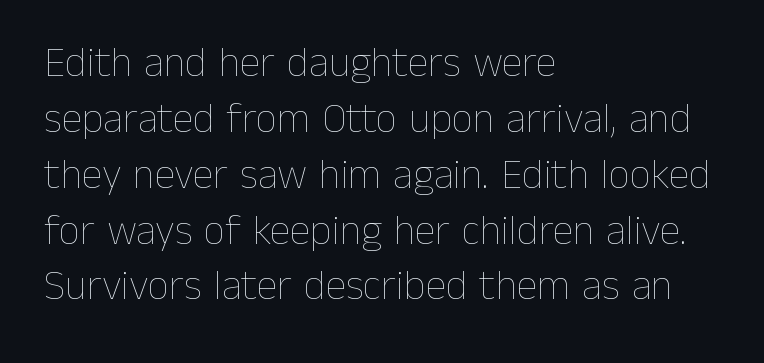
Here the designer chose a conventional face with non-uniform glyph widths. Heaviness? Minimal to ordinary, like unemphasized prose. Here the glyphs are tracked normally, forming tight word shapes. The text block is weighted toward the left margin, trailing off unevenly rightward.
